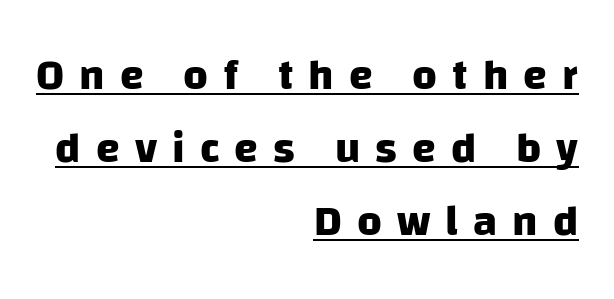
{"serif": "no", "bold": "yes", "weight": "heavy", "width": "normal", "stroke_contrast": "low", "x_height": "large", "monospaced": "no", "underline": "yes", "align": "right", "line_spacing": "normal", "line_spacing_ratio": 1.7, "letter_spacing": "wide", "letter_spacing_em": 0.35, "glyph_px": 43}
